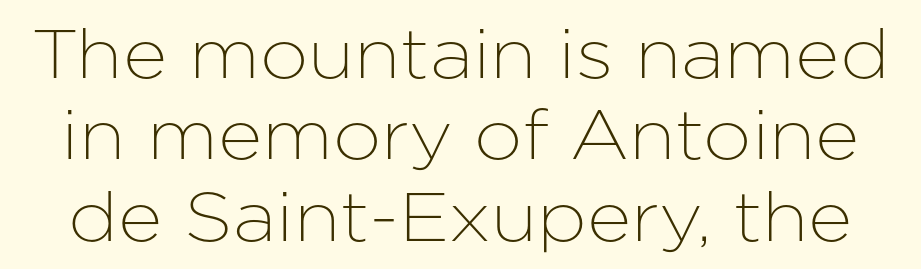
Q: Is the text italic (slanted)? A: No, it is upright.
Q: Is the typeface a serif or a sans-serif typeface? A: Sans-serif.
Q: Is the text underlined? A: No.
Q: Is the spacing between letters normal or unusually wide? A: Normal.
Q: Width (condensed, normal, or wide)? A: Normal.
Q: Stroke contrast? A: Low.
Q: x-height? A: Medium.
Q: Monospaced? A: No.
